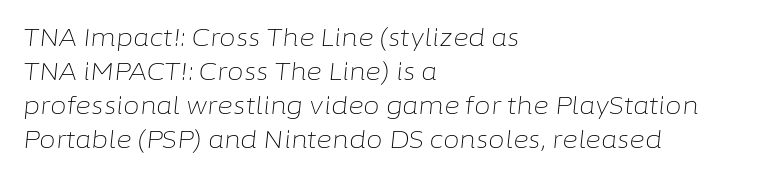
Q: Is the text bold? A: No.
Q: Is the text italic (slanted)? A: Yes, it leans right by about 6 degrees.
Q: Is the text underlined? A: No.
Q: How is the paragraph aligned? A: Left-aligned.
Q: Is the spacing between letters normal or unusually wide? A: Normal.
Q: Is the spacing between lines tight, normal or loose? A: Normal.
